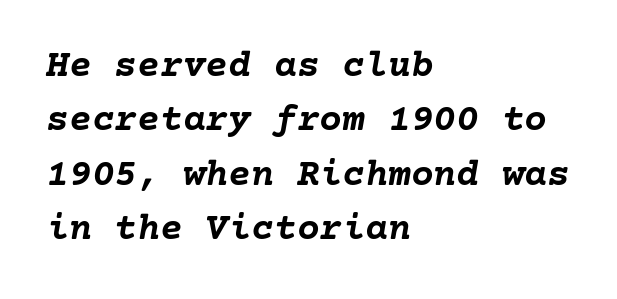
{"italic": "yes", "lean": "right", "slant_degrees": 10, "bold": "yes", "weight": "semibold", "width": "normal", "stroke_contrast": "low", "x_height": "medium", "underline": "no", "align": "left", "line_spacing": "normal", "line_spacing_ratio": 1.43, "letter_spacing": "normal", "letter_spacing_em": 0.0, "glyph_px": 38}
